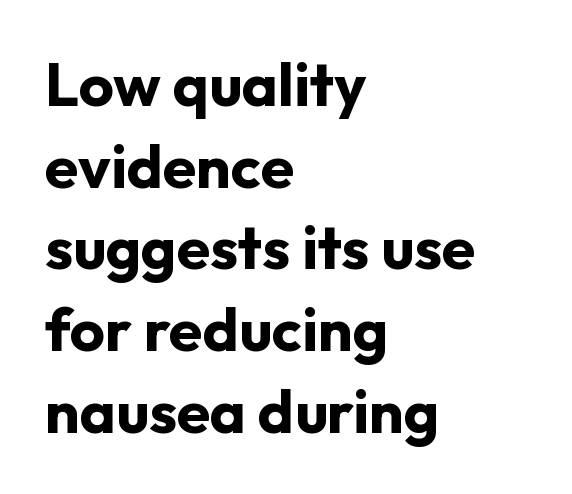
Q: Is the text bold? A: Yes.
Q: Is the text italic (slanted)? A: No, it is upright.
Q: Is the typeface a serif or a sans-serif typeface? A: Sans-serif.
Q: Is the text underlined? A: No.
Q: How is the paragraph aligned? A: Left-aligned.
Q: Is the spacing between letters normal or unusually wide? A: Normal.
Q: Is the spacing between lines tight, normal or loose? A: Normal.
Q: Width (condensed, normal, or wide)? A: Normal.
Q: Stroke contrast? A: Low.
Q: x-height? A: Medium.
Q: Monospaced? A: No.
